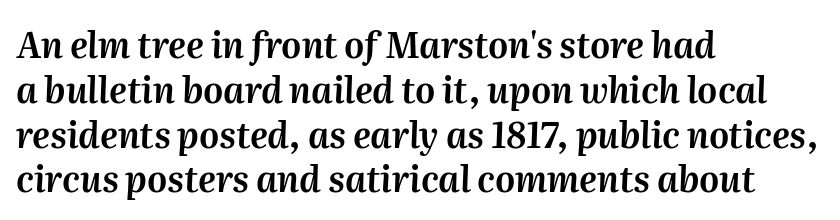
The image shows 35 px text type, italic (leaning right); set left-aligned, normal line spacing (1.28x), normal letter spacing, not underlined; medium stroke contrast and a medium x-height.
